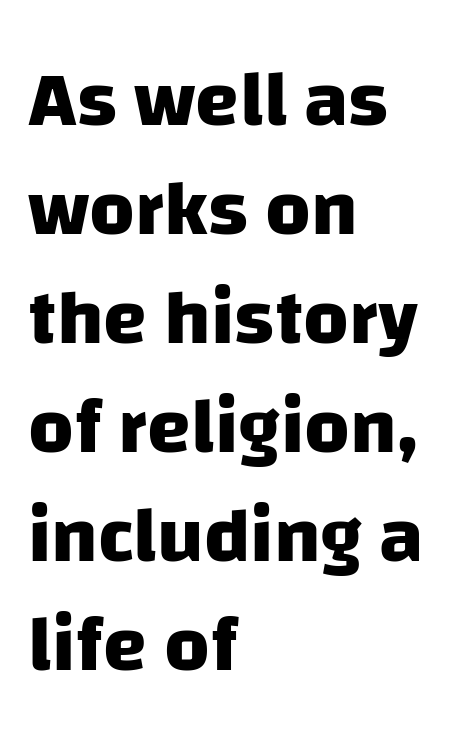
Q: Is the text bold? A: Yes.
Q: Is the typeface a serif or a sans-serif typeface? A: Sans-serif.
Q: Is the text underlined? A: No.
Q: How is the paragraph aligned? A: Left-aligned.
Q: Is the spacing between letters normal or unusually wide? A: Normal.
Q: Is the spacing between lines tight, normal or loose? A: Normal.
Q: Width (condensed, normal, or wide)? A: Normal.
Q: Stroke contrast? A: Low.
Q: x-height? A: Large.
Q: Monospaced? A: No.
